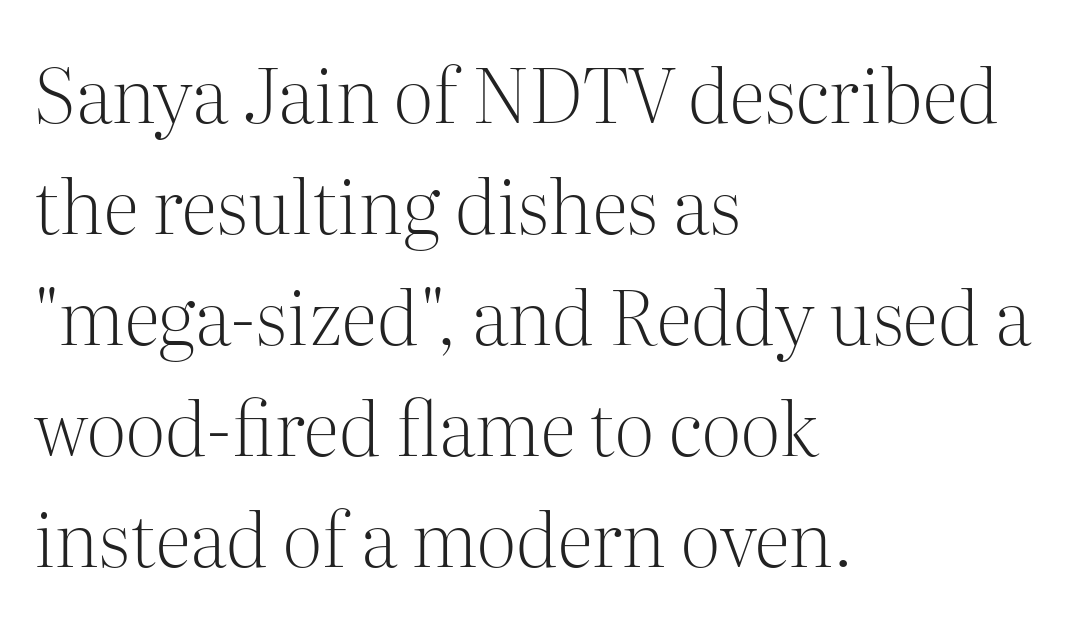
Vertically, the passage feels balanced, rows spaced as you'd expect. To sum up the face: it has serifs. Quick note: underline off. Ordinary non-slanted type is in use. Think of a printed novel: that variable character pitch is what you see here.
